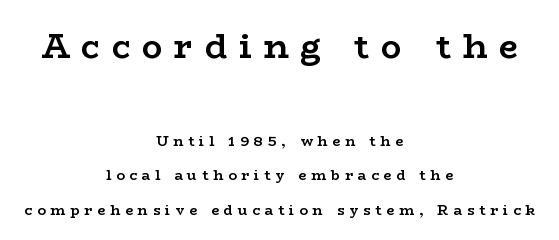
Q: Is the text bold? A: Yes.
Q: Is the text italic (slanted)? A: No, it is upright.
Q: Is the typeface a serif or a sans-serif typeface? A: Serif.
Q: Is the text underlined? A: No.
Q: How is the paragraph aligned? A: Centered.
Q: Is the spacing between letters normal or unusually wide? A: Unusually wide.
Q: Is the spacing between lines tight, normal or loose? A: Loose.
Q: Which block of text is set in a larger size, the first (top) or the second (bottom)? A: The first (top) one.
Q: Width (condensed, normal, or wide)? A: Wide.
Q: Stroke contrast? A: Low.
Q: x-height? A: Medium.
Q: Monospaced? A: No.
